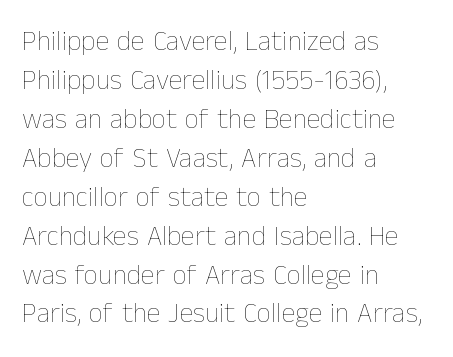
The image shows 28 px thin type, upright; set left-aligned, normal line spacing (1.39x), normal letter spacing, not underlined; low stroke contrast and a medium x-height.
